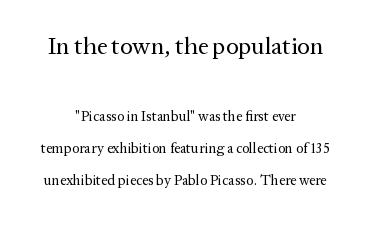
The image shows 24 px text type, upright; set centered, loose line spacing (2.31x), normal letter spacing, not underlined; the first (top) block is 1.71x larger.
